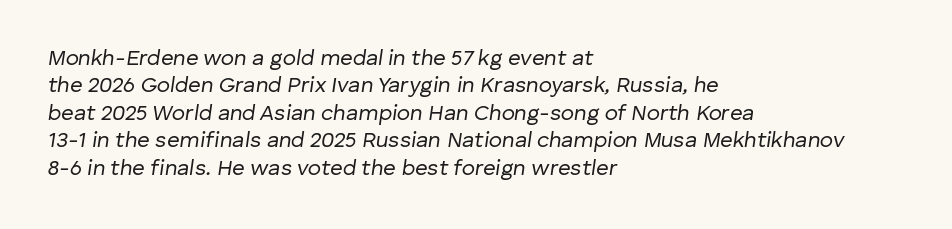
A bare baseline throughout the passage. Italic? Definitely — the glyphs are oblique. Horizontally, the lines are justified to the leading edge only. Weight: not bold — regular or lighter.
